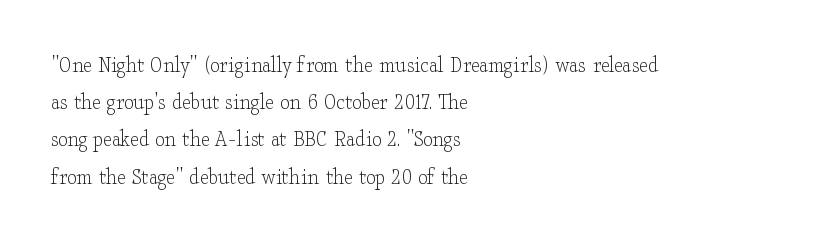
Ordinary non-slanted type is in use. This sample uses plain, unmodified letter spacing. Has an underline been added? It has not. The designer left line spacing at the default. The cut favours lightness, reaching ordinary text weight at its darkest. Layout note: lines flush left.
